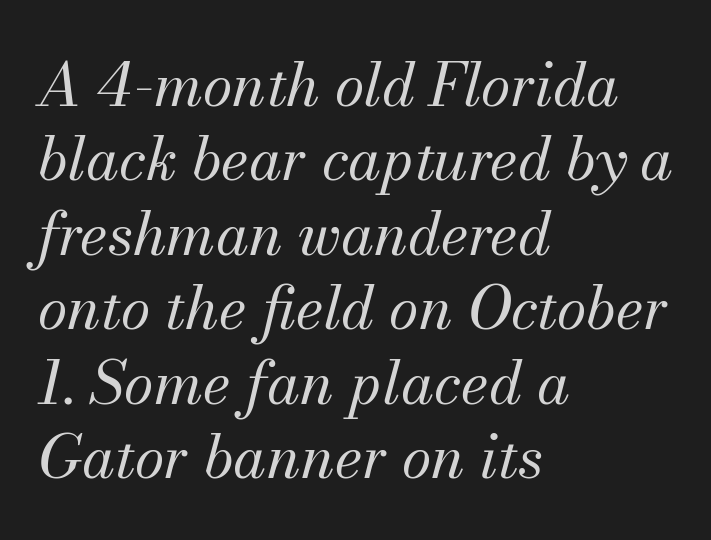
Q: Is the text bold? A: No.
Q: Is the text italic (slanted)? A: Yes, it leans right by about 13 degrees.
Q: Is the typeface a serif or a sans-serif typeface? A: Serif.
Q: Is the text underlined? A: No.
Q: How is the paragraph aligned? A: Left-aligned.
Q: Is the spacing between letters normal or unusually wide? A: Normal.
Q: Width (condensed, normal, or wide)? A: Normal.
Q: Stroke contrast? A: Medium.
Q: x-height? A: Small.
Q: Monospaced? A: No.
